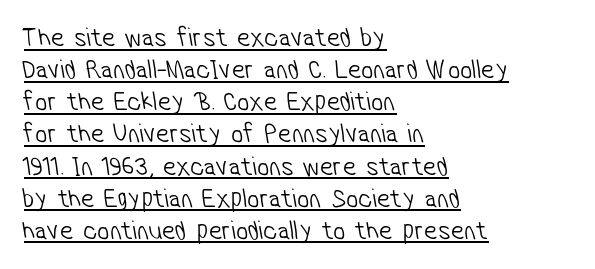
{"bold": "no", "underline": "yes", "align": "left", "line_spacing_ratio": 1.19, "letter_spacing": "normal", "letter_spacing_em": 0.0, "glyph_px": 27}
